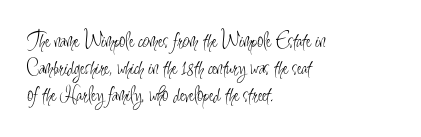
The image shows 22 px text type; set left-aligned, line spacing 1.22x, normal letter spacing, not underlined.
